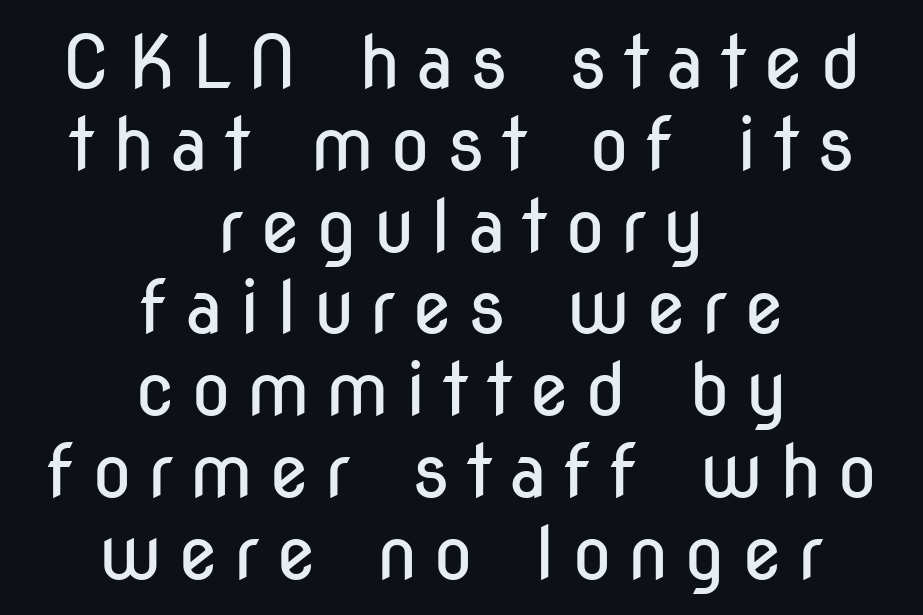
{"serif": "no", "italic": "no", "bold": "no", "weight": "regular", "width": "condensed", "stroke_contrast": "low", "x_height": "medium", "monospaced": "no", "underline": "no", "align": "center", "line_spacing": "tight", "line_spacing_ratio": 1.12, "letter_spacing": "wide", "letter_spacing_em": 0.22, "glyph_px": 73}
